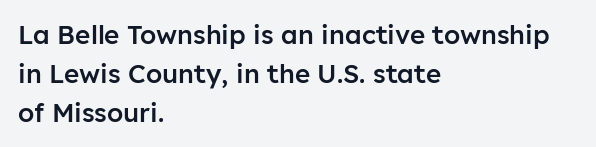
Each row of text sits above clean, open space. The letters stand straight up with perfectly vertical stems. Each word holds together tightly as a unit, with standard inter-letter gaps. A normal amount of white space separates one row of letters from the next. Does the weight exceed regular? Yes, but only to semibold. The paragraph shown leans on its left margin.
